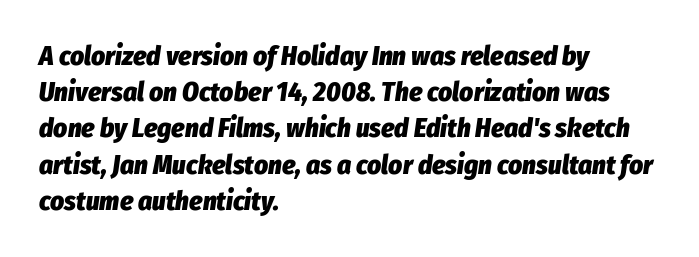
Horizontally, the lines are justified to the leading edge only. If you drew a line through each stem, it would be angled. This rendering leaves character spacing at its baseline value. This rendering features lettering with no underline. Baseline-to-baseline distance is the conventional proportion of letter height.
